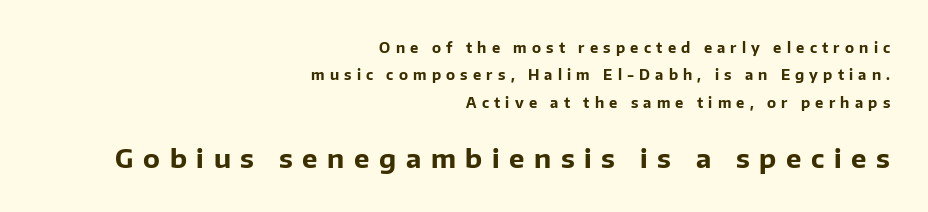
Airy leading. The letterforms stand isolated, each surrounded by extra space. Line ends are locked; line starts wander. On the weight axis this lands at bold, roughly 700. A student would notice the bottom passage is typeset larger than what precedes it.
